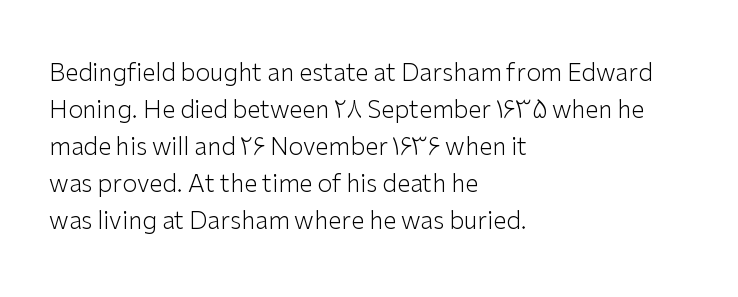
Q: Is the text bold? A: No.
Q: Is the text italic (slanted)? A: No, it is upright.
Q: Is the text underlined? A: No.
Q: How is the paragraph aligned? A: Left-aligned.
Q: Is the spacing between letters normal or unusually wide? A: Normal.
Q: Is the spacing between lines tight, normal or loose? A: Normal.
